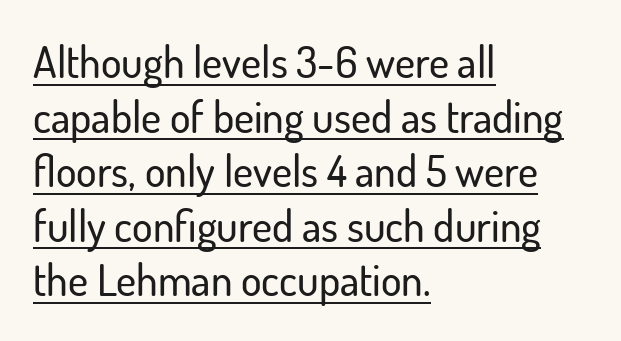
Rendered with straight, roman letterforms. Leading matches the norm, producing a regular column. This is sans-serif lettering, the kind often seen on screens and signage. You could call the tracking neutral — neither tight nor loose. This sample has the flowing, uneven cadence of proportional lettering.
